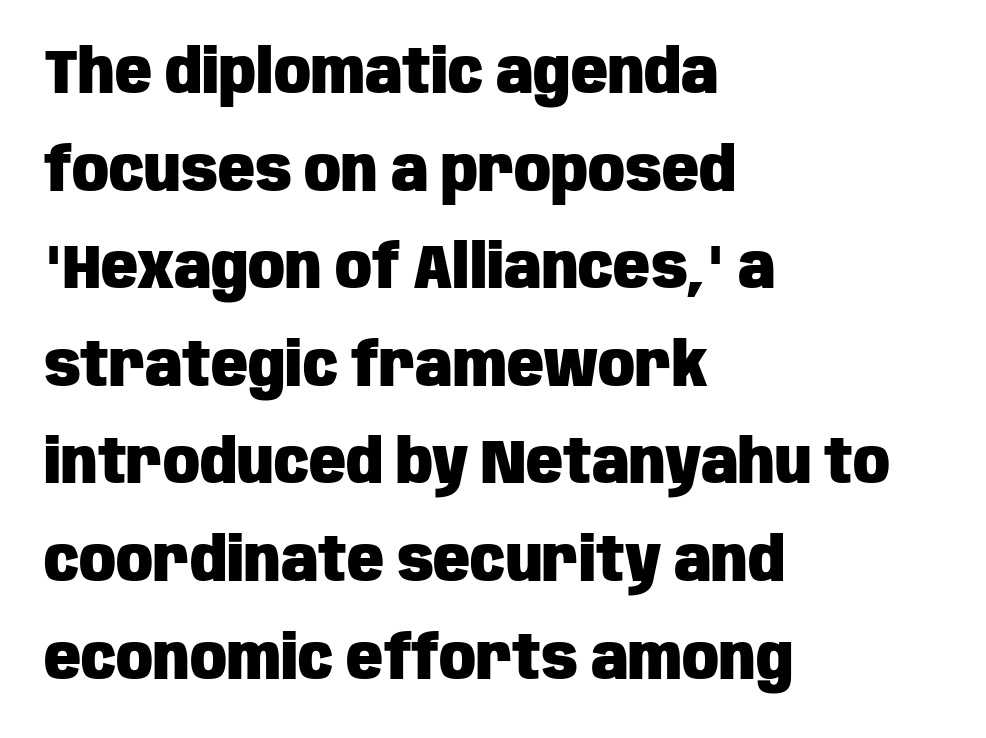
Q: Is the text bold? A: Yes.
Q: Is the text italic (slanted)? A: No, it is upright.
Q: Is the typeface a serif or a sans-serif typeface? A: Sans-serif.
Q: Is the text underlined? A: No.
Q: How is the paragraph aligned? A: Left-aligned.
Q: Is the spacing between letters normal or unusually wide? A: Normal.
Q: Is the spacing between lines tight, normal or loose? A: Normal.
Q: Width (condensed, normal, or wide)? A: Condensed.
Q: Stroke contrast? A: Low.
Q: x-height? A: Large.
Q: Monospaced? A: No.
